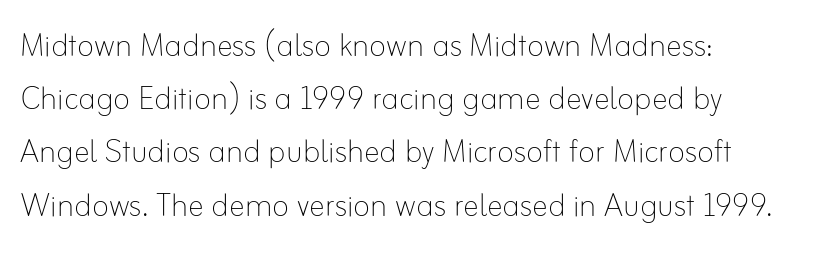
{"italic": "no", "bold": "no", "weight": "thin", "width": "normal", "stroke_contrast": "low", "x_height": "small", "monospaced": "no", "underline": "no", "align": "left", "line_spacing": "normal", "line_spacing_ratio": 1.33, "letter_spacing": "normal", "letter_spacing_em": 0.0, "glyph_px": 40}
